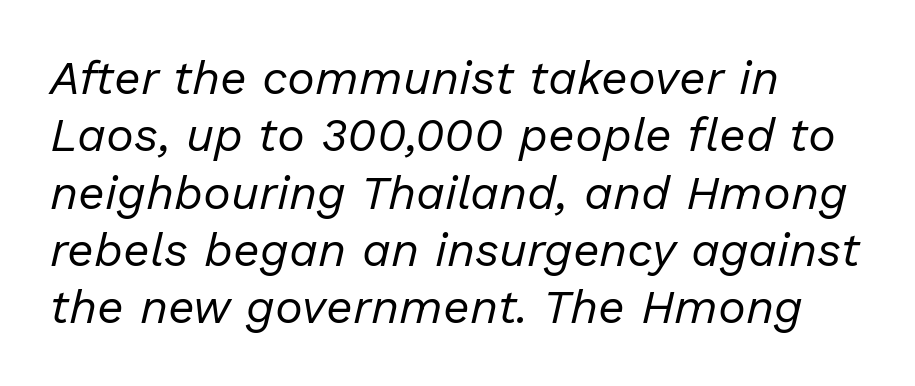
The image shows 47 px regular-weight type, italic (leaning right); set left-aligned, line spacing 1.22x, normal letter spacing, not underlined; low stroke contrast and a medium x-height.
